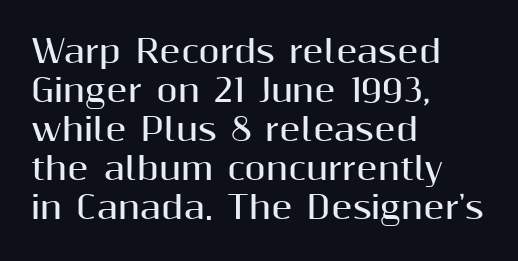
Q: Is the text bold? A: Yes.
Q: Is the text italic (slanted)? A: No, it is upright.
Q: Is the typeface a serif or a sans-serif typeface? A: Sans-serif.
Q: Is the text underlined? A: No.
Q: How is the paragraph aligned? A: Left-aligned.
Q: Is the spacing between letters normal or unusually wide? A: Normal.
Q: Is the spacing between lines tight, normal or loose? A: Normal.
Q: Width (condensed, normal, or wide)? A: Normal.
Q: Stroke contrast? A: Medium.
Q: x-height? A: Medium.
Q: Monospaced? A: No.
